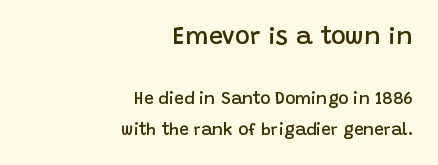
Q: Is the text bold? A: Semi-bold.
Q: Is the text italic (slanted)? A: No, it is upright.
Q: Is the text underlined? A: No.
Q: How is the paragraph aligned? A: Right-aligned.
Q: Is the spacing between letters normal or unusually wide? A: Normal.
Q: Which block of text is set in a larger size, the first (top) or the second (bottom)? A: The first (top) one.
